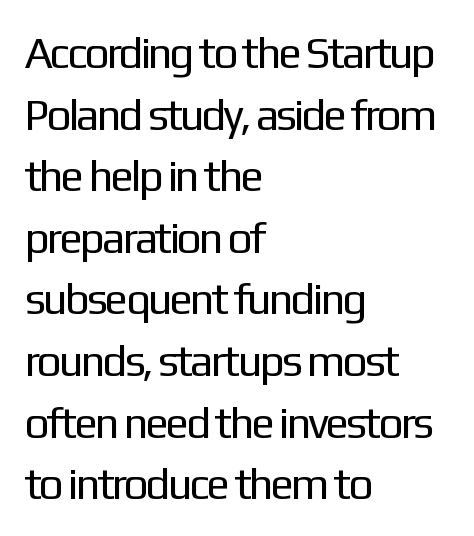
The image shows 44 px regular-weight sans-serif type, upright; set left-aligned, normal line spacing (1.4x), normal letter spacing, not underlined; low stroke contrast and a medium x-height.
